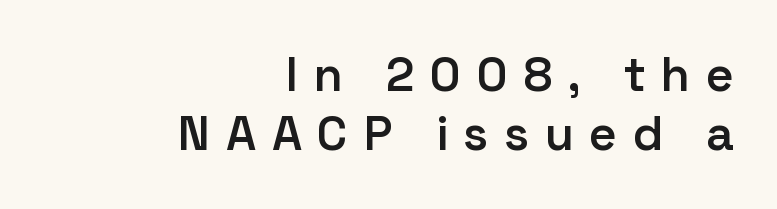
The image shows 48 px semibold sans-serif type, upright; set right-aligned, line spacing 1.23x, unusually wide letter spacing (+0.32 em), not underlined; low stroke contrast and a medium x-height.
